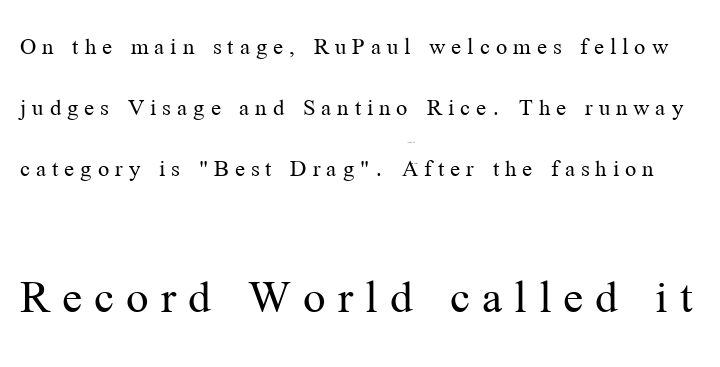
Q: Is the text bold? A: No.
Q: Is the text italic (slanted)? A: No, it is upright.
Q: Is the typeface a serif or a sans-serif typeface? A: Serif.
Q: Is the text underlined? A: No.
Q: Is the spacing between letters normal or unusually wide? A: Unusually wide.
Q: Is the spacing between lines tight, normal or loose? A: Loose.
Q: Which block of text is set in a larger size, the first (top) or the second (bottom)? A: The second (bottom) one.
Q: Width (condensed, normal, or wide)? A: Normal.
Q: Stroke contrast? A: Medium.
Q: x-height? A: Medium.
Q: Monospaced? A: No.
